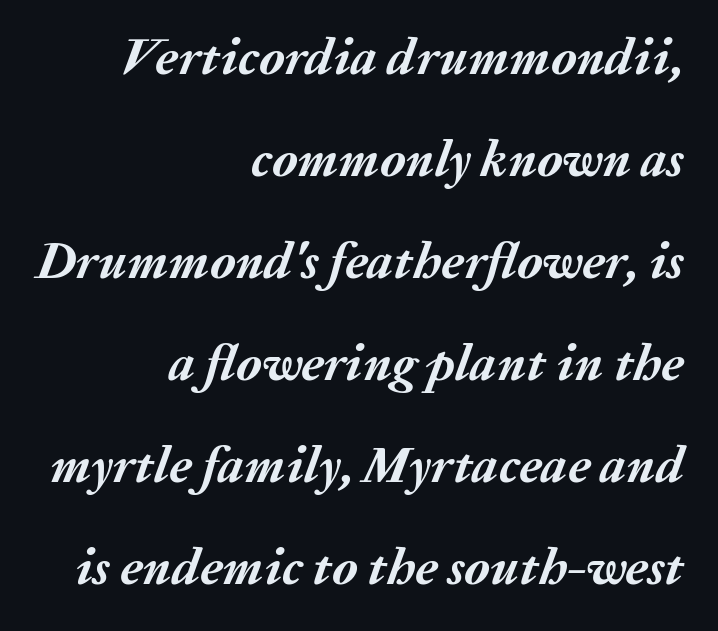
Q: Is the text bold? A: Yes.
Q: Is the text italic (slanted)? A: Yes, it leans right by about 20 degrees.
Q: Is the text underlined? A: No.
Q: How is the paragraph aligned? A: Right-aligned.
Q: Is the spacing between letters normal or unusually wide? A: Normal.
Q: Is the spacing between lines tight, normal or loose? A: Loose.
Q: Width (condensed, normal, or wide)? A: Normal.
Q: Stroke contrast? A: Medium.
Q: x-height? A: Medium.
Q: Monospaced? A: No.
